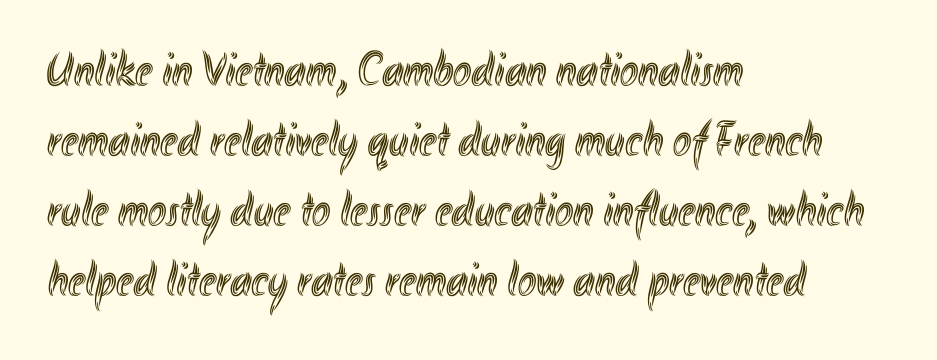
{"width": "condensed", "x_height": "small", "monospaced": "no", "underline": "no", "align": "left", "line_spacing": "normal", "line_spacing_ratio": 1.43, "letter_spacing": "normal", "letter_spacing_em": 0.0, "glyph_px": 49}
